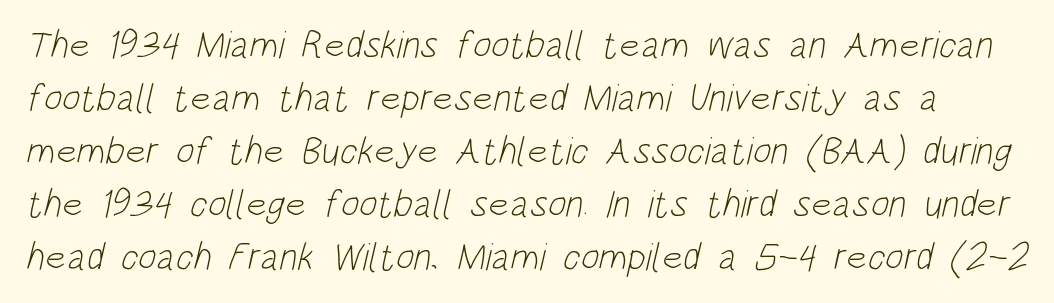
Q: Is the text bold? A: No.
Q: Is the typeface a serif or a sans-serif typeface? A: Sans-serif.
Q: Is the text underlined? A: No.
Q: Is the spacing between letters normal or unusually wide? A: Normal.
Q: Is the spacing between lines tight, normal or loose? A: Normal.
Q: Width (condensed, normal, or wide)? A: Condensed.
Q: Stroke contrast? A: Low.
Q: x-height? A: Large.
Q: Monospaced? A: No.
